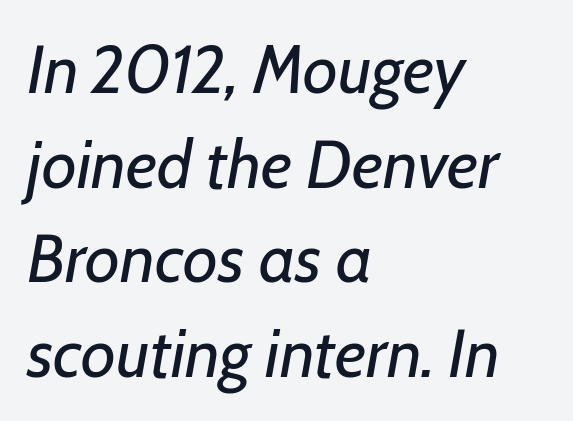
The image shows 68 px regular-weight type, italic (leaning right); set left-aligned, normal line spacing (1.39x), normal letter spacing, not underlined; low stroke contrast and a medium x-height.
